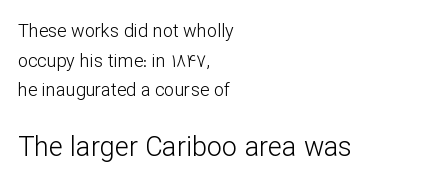
The image shows 27 px text type, upright; set left-aligned, normal line spacing (1.64x), normal letter spacing, not underlined; the second (bottom) block is 1.5x larger.
